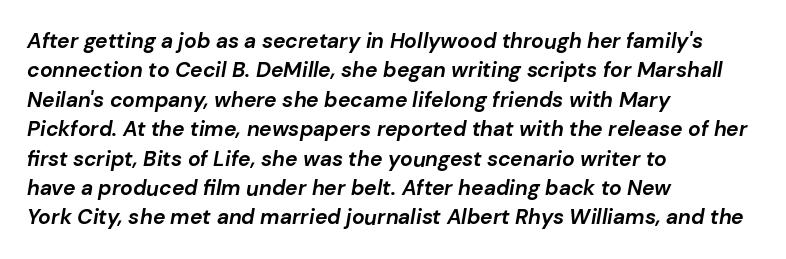
Vertical spacing — default. The words here are not underlined. The letterforms sit shoulder to shoulder at normal distance. These words are printed bold, with thick strokes throughout. Designer's note — italics engaged. A classic flush-left, rag-right setting is used for this passage.
